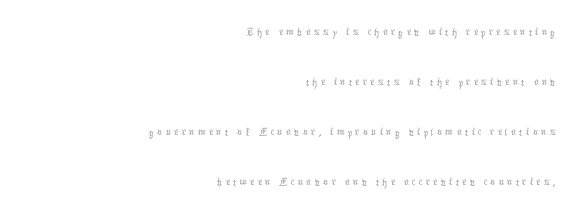
The foot of each line stays bare and open. The letters stand upright; this is a roman face. Horizontally, the lines are justified to the trailing edge only. One glance says open: line gaps are wider than usual. The passage shown is not bold in any degree.
